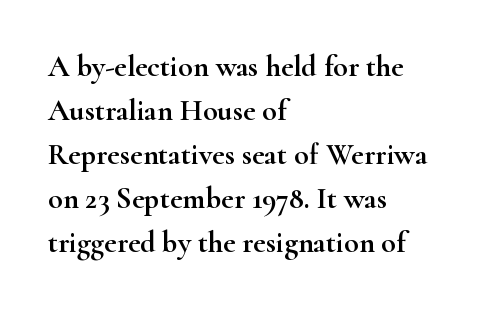
Q: Is the text italic (slanted)? A: No, it is upright.
Q: Is the typeface a serif or a sans-serif typeface? A: Serif.
Q: Is the text underlined? A: No.
Q: How is the paragraph aligned? A: Left-aligned.
Q: Is the spacing between letters normal or unusually wide? A: Normal.
Q: Is the spacing between lines tight, normal or loose? A: Normal.
Q: Width (condensed, normal, or wide)? A: Wide.
Q: Stroke contrast? A: High.
Q: x-height? A: Small.
Q: Monospaced? A: No.
